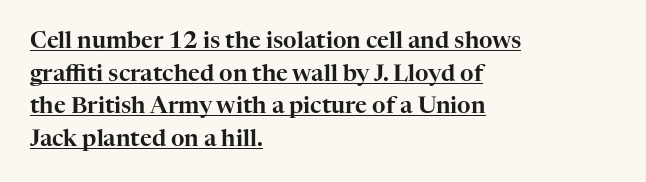
Layout note: lines flush left. Normally led — the rows are evenly, conventionally spaced. Short note: letters normally spaced. No italicization has been applied; the sample stays upright. A continuous stroke trails under the words, as in a hyperlink.
